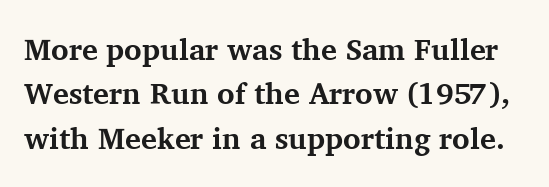
Q: Is the text bold? A: Yes.
Q: Is the text italic (slanted)? A: No, it is upright.
Q: Is the typeface a serif or a sans-serif typeface? A: Serif.
Q: Is the text underlined? A: No.
Q: Is the spacing between letters normal or unusually wide? A: Normal.
Q: Is the spacing between lines tight, normal or loose? A: Normal.
Q: Width (condensed, normal, or wide)? A: Normal.
Q: Stroke contrast? A: Medium.
Q: x-height? A: Medium.
Q: Monospaced? A: No.
